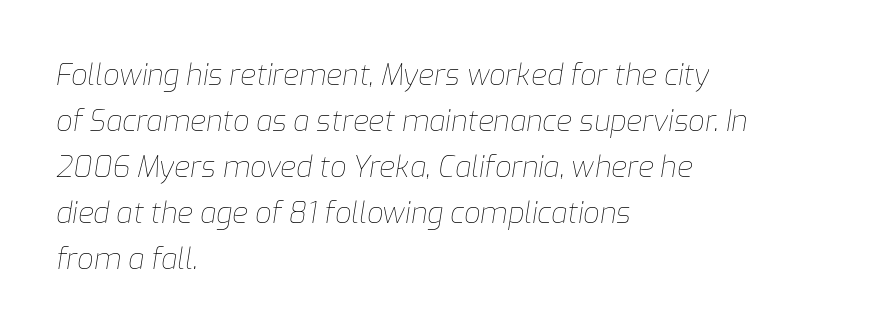
A clean baseline with only descenders dipping below it. The lettering tilts uniformly, giving the passage an italic look. Do the characters align in a grid? No, the font is proportional. Rows of type keep a routine distance in the vertical direction. The rag falls on the right side of this text block. The letters look calm and open, with moderate or lighter stems.
